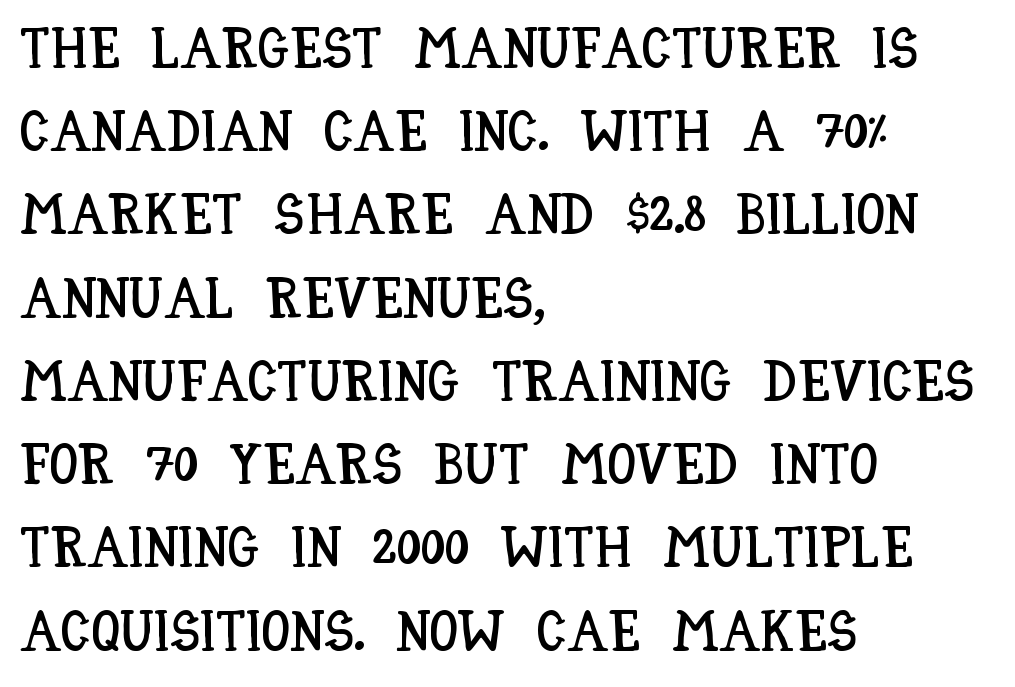
Q: Is the text italic (slanted)? A: No, it is upright.
Q: Is the text underlined? A: No.
Q: How is the paragraph aligned? A: Left-aligned.
Q: Is the spacing between letters normal or unusually wide? A: Normal.
Q: Is the spacing between lines tight, normal or loose? A: Normal.
Q: Width (condensed, normal, or wide)? A: Condensed.
Q: Stroke contrast? A: Low.
Q: x-height? A: Large.
Q: Monospaced? A: No.
